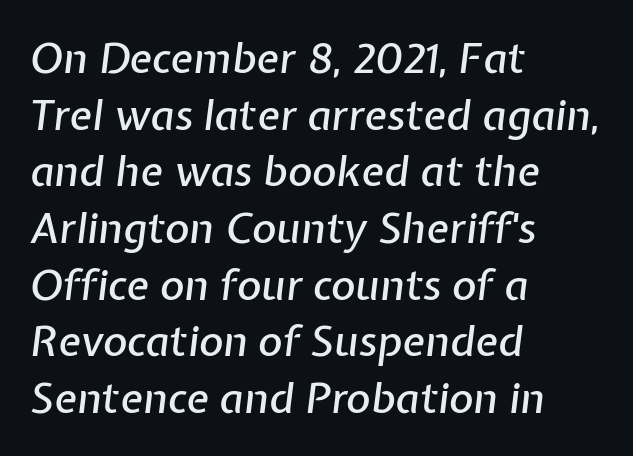
{"italic": "yes", "lean": "right", "slant_degrees": 7, "width": "normal", "stroke_contrast": "low", "x_height": "medium", "monospaced": "no", "underline": "no", "align": "left", "line_spacing": "normal", "line_spacing_ratio": 1.35, "letter_spacing": "normal", "letter_spacing_em": 0.0, "glyph_px": 42}
